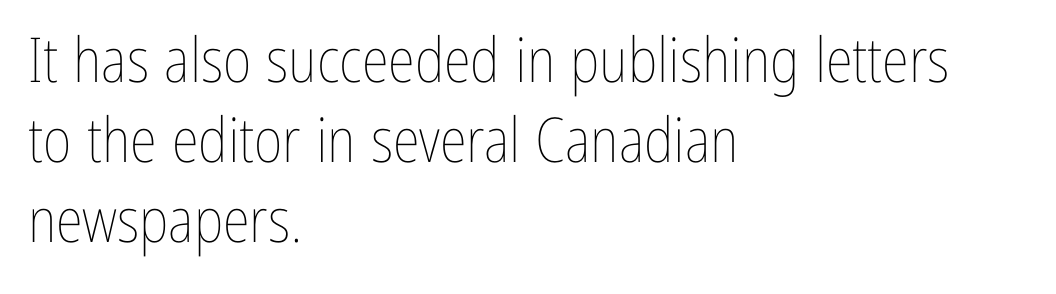
Q: Is the text bold? A: No.
Q: Is the text italic (slanted)? A: No, it is upright.
Q: Is the text underlined? A: No.
Q: How is the paragraph aligned? A: Left-aligned.
Q: Is the spacing between letters normal or unusually wide? A: Normal.
Q: Is the spacing between lines tight, normal or loose? A: Normal.
Q: Width (condensed, normal, or wide)? A: Condensed.
Q: Stroke contrast? A: Low.
Q: x-height? A: Medium.
Q: Monospaced? A: No.
